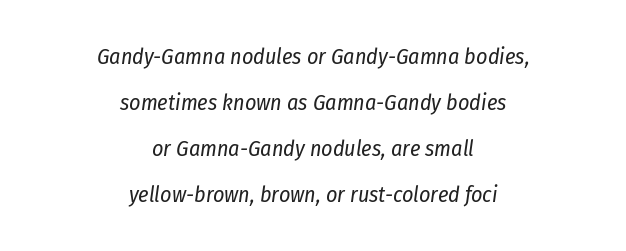
The image shows 22 px text type, italic (leaning right); set centered, loose line spacing (2.09x), normal letter spacing, not underlined.
